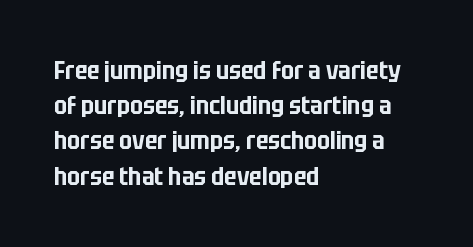
Q: Is the text italic (slanted)? A: No, it is upright.
Q: Is the text underlined? A: No.
Q: How is the paragraph aligned? A: Left-aligned.
Q: Is the spacing between letters normal or unusually wide? A: Normal.
Q: Is the spacing between lines tight, normal or loose? A: Normal.
